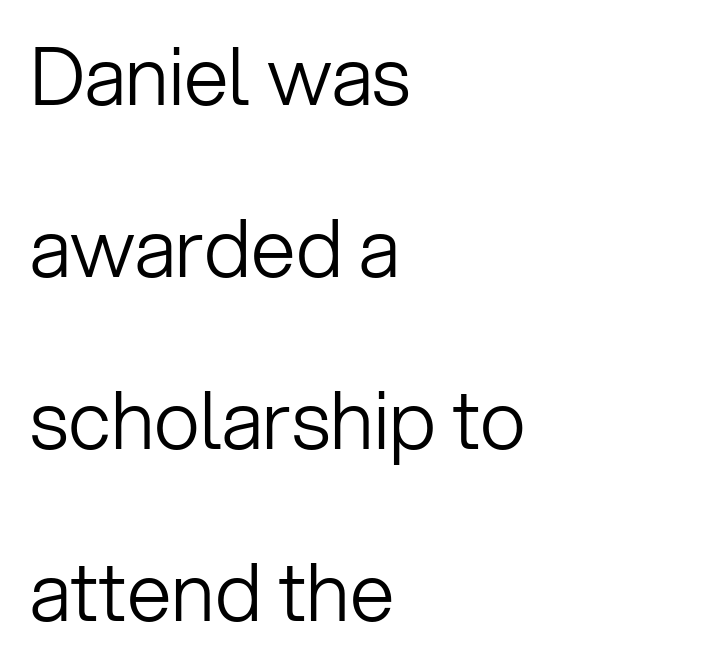
{"serif": "no", "italic": "no", "bold": "no", "weight": "light", "width": "normal", "stroke_contrast": "low", "x_height": "medium", "monospaced": "no", "underline": "no", "align": "left", "line_spacing": "loose", "line_spacing_ratio": 2.15, "letter_spacing": "normal", "letter_spacing_em": 0.0, "glyph_px": 80}
